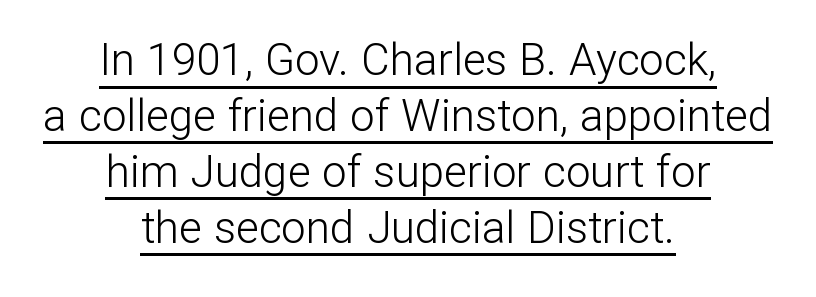
Q: Is the text bold? A: No.
Q: Is the text italic (slanted)? A: No, it is upright.
Q: Is the typeface a serif or a sans-serif typeface? A: Sans-serif.
Q: Is the text underlined? A: Yes.
Q: How is the paragraph aligned? A: Centered.
Q: Is the spacing between letters normal or unusually wide? A: Normal.
Q: Is the spacing between lines tight, normal or loose? A: Normal.
Q: Width (condensed, normal, or wide)? A: Normal.
Q: Stroke contrast? A: Low.
Q: x-height? A: Medium.
Q: Monospaced? A: No.
